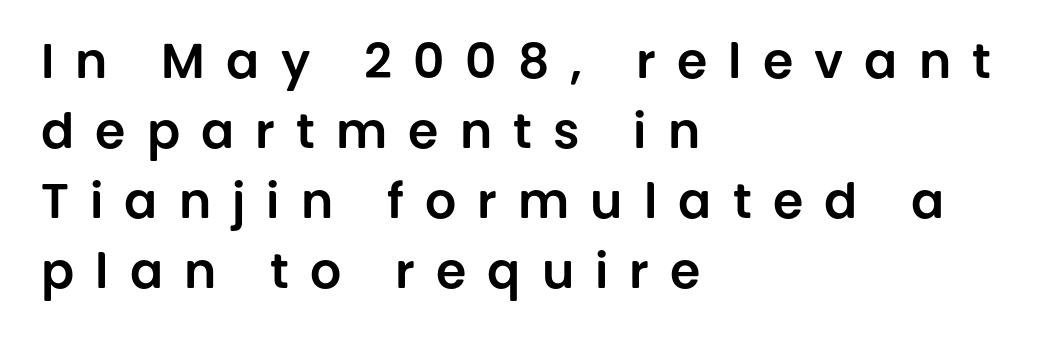
{"serif": "no", "italic": "no", "width": "normal", "stroke_contrast": "low", "x_height": "large", "monospaced": "no", "underline": "no", "align": "left", "line_spacing": "normal", "line_spacing_ratio": 1.43, "letter_spacing": "wide", "letter_spacing_em": 0.43, "glyph_px": 49}
